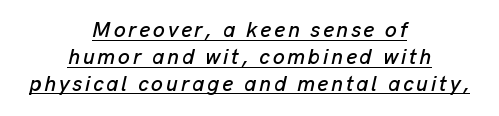
Q: Is the text italic (slanted)? A: Yes, it leans right by about 13 degrees.
Q: Is the text underlined? A: Yes.
Q: How is the paragraph aligned? A: Centered.
Q: Is the spacing between lines tight, normal or loose? A: Normal.
